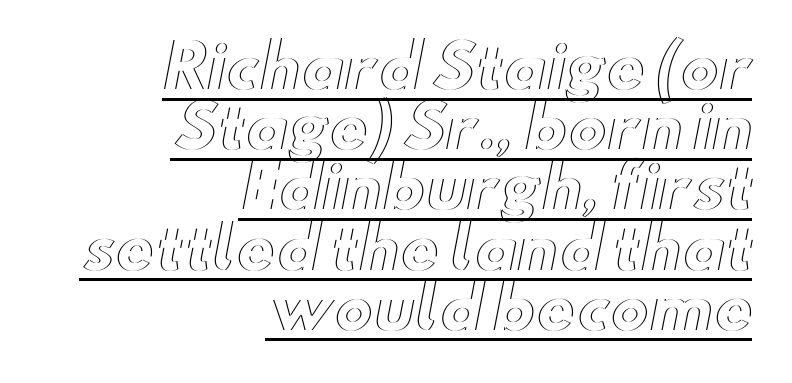
The paragraph has a hard right edge and a soft left edge. A typographer would call this underscored text. Tightly led — the rows are bunched.
